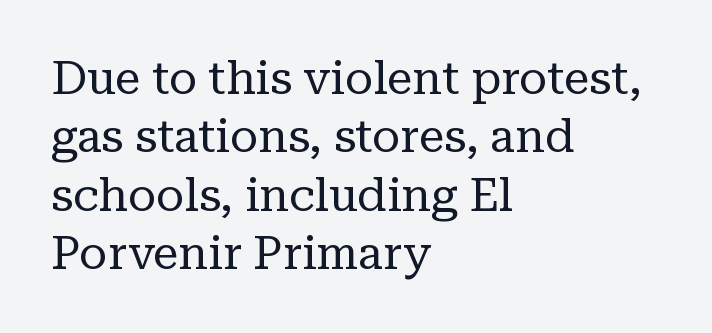
{"serif": "yes", "italic": "no", "bold": "no", "weight": "regular", "width": "normal", "stroke_contrast": "low", "x_height": "medium", "monospaced": "no", "underline": "no", "align": "left", "line_spacing": "normal", "line_spacing_ratio": 1.27, "letter_spacing": "normal", "letter_spacing_em": 0.0, "glyph_px": 46}
